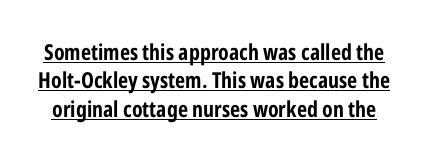
Q: Is the text bold? A: Yes.
Q: Is the text italic (slanted)? A: No, it is upright.
Q: Is the text underlined? A: Yes.
Q: Is the spacing between letters normal or unusually wide? A: Normal.
Q: Is the spacing between lines tight, normal or loose? A: Normal.
